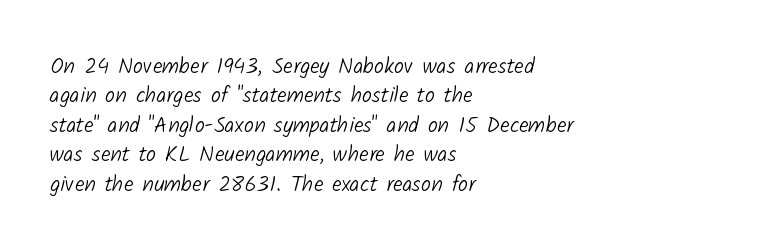
The rendering uses a moderate line-height, typical for paragraphs. Nothing heavy about these letters — not bold at all. In CSS terms this would be text-align: left. No extra tracking has been applied to these lines.
